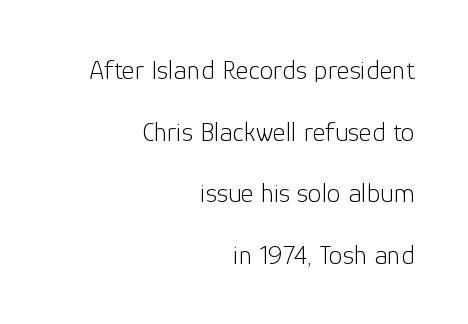
Q: Is the text bold? A: No.
Q: Is the text italic (slanted)? A: No, it is upright.
Q: Is the typeface a serif or a sans-serif typeface? A: Sans-serif.
Q: Is the text underlined? A: No.
Q: How is the paragraph aligned? A: Right-aligned.
Q: Is the spacing between letters normal or unusually wide? A: Normal.
Q: Is the spacing between lines tight, normal or loose? A: Loose.
Q: Width (condensed, normal, or wide)? A: Normal.
Q: Stroke contrast? A: Low.
Q: x-height? A: Medium.
Q: Monospaced? A: No.
